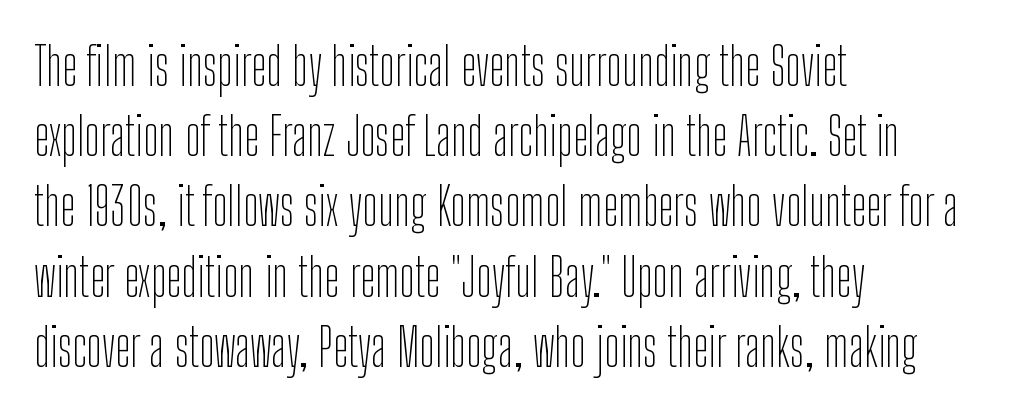
{"serif": "no", "italic": "no", "bold": "no", "weight": "thin", "width": "condensed", "stroke_contrast": "low", "x_height": "medium", "monospaced": "no", "underline": "no", "align": "left", "line_spacing": "normal", "line_spacing_ratio": 1.35, "letter_spacing": "normal", "letter_spacing_em": 0.0, "glyph_px": 52}
